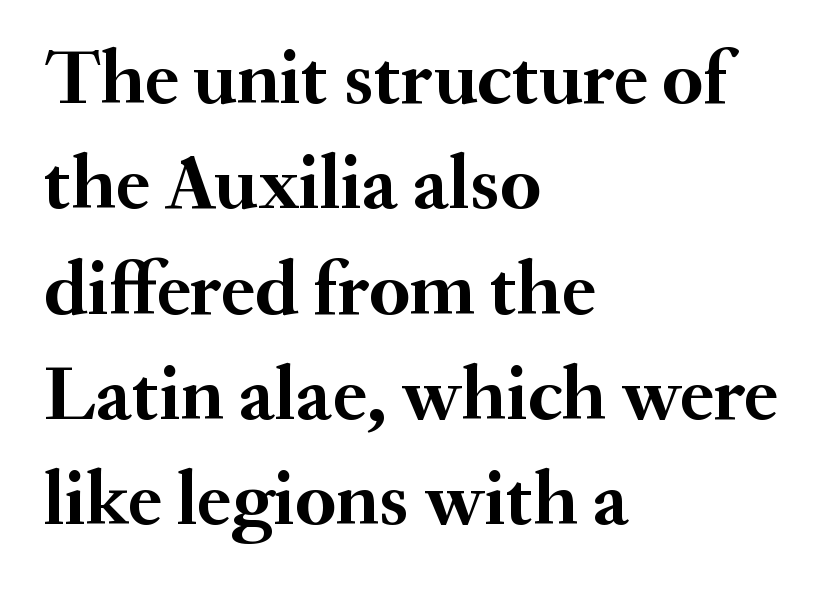
Q: Is the text bold? A: Yes.
Q: Is the text italic (slanted)? A: No, it is upright.
Q: Is the typeface a serif or a sans-serif typeface? A: Serif.
Q: Is the text underlined? A: No.
Q: How is the paragraph aligned? A: Left-aligned.
Q: Is the spacing between letters normal or unusually wide? A: Normal.
Q: Is the spacing between lines tight, normal or loose? A: Normal.
Q: Width (condensed, normal, or wide)? A: Normal.
Q: Stroke contrast? A: Medium.
Q: x-height? A: Small.
Q: Monospaced? A: No.
